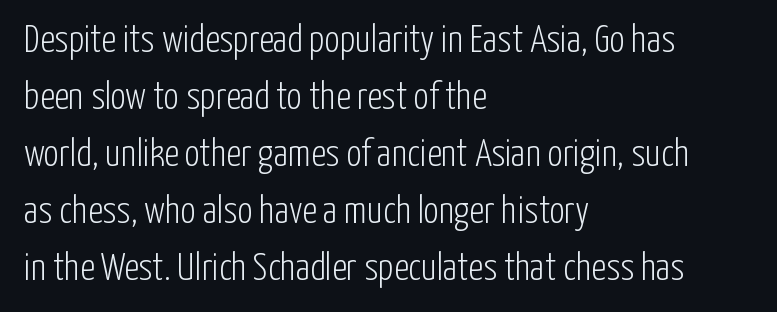
The image shows 38 px light, condensed sans-serif type, upright; set left-aligned, normal line spacing (1.5x), normal letter spacing, not underlined; low stroke contrast and a medium x-height.
